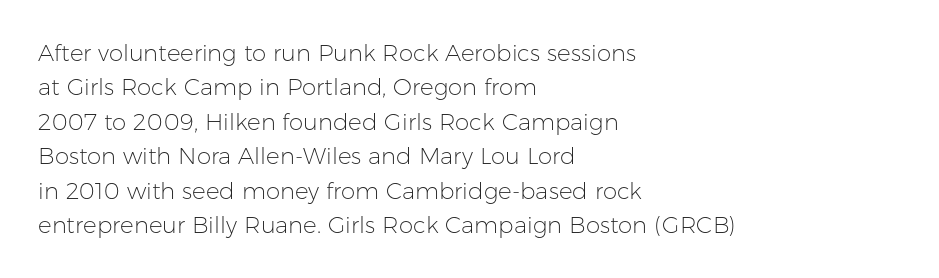
Observe the ordinary spacing: letters are neighbours, not strangers. Only glyphs here, with clear space below each row. Honestly, the row spacing looks completely unremarkable. No letter is thick-stroked: the sample isn't bold.
